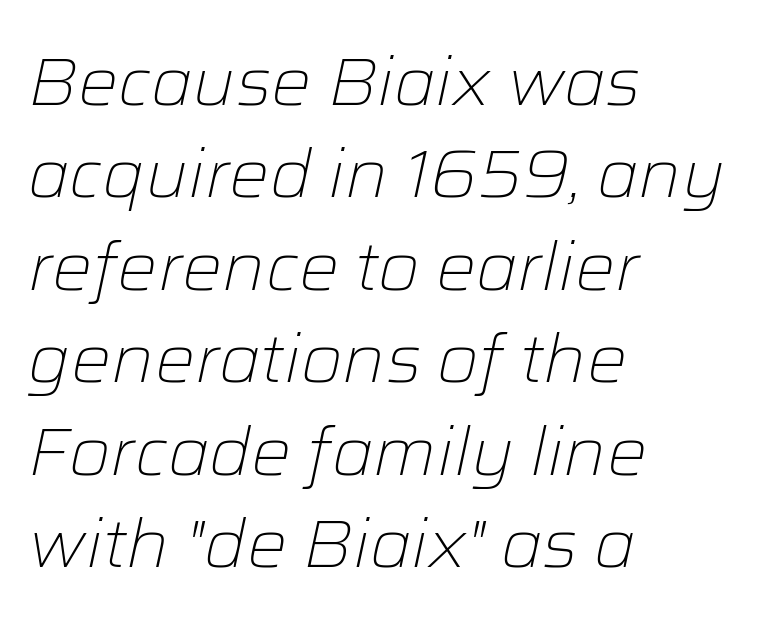
{"italic": "yes", "lean": "right", "slant_degrees": 12, "bold": "no", "weight": "light", "width": "normal", "stroke_contrast": "low", "x_height": "medium", "monospaced": "no", "underline": "no", "align": "left", "line_spacing": "normal", "line_spacing_ratio": 1.38, "letter_spacing": "normal", "letter_spacing_em": 0.0, "glyph_px": 67}
